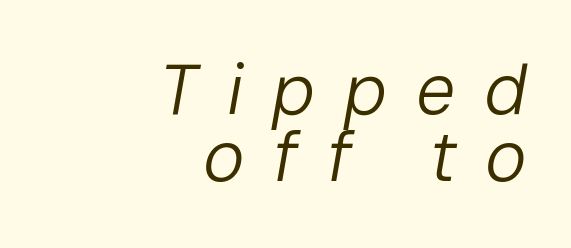
The image shows 70 px regular-weight type, italic (leaning right); set right-aligned, tight line spacing (0.96x), unusually wide letter spacing (+0.41 em), not underlined; low stroke contrast and a medium x-height.
